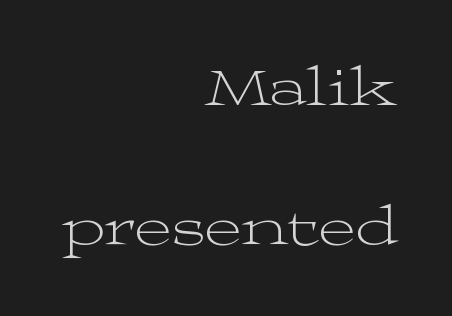
{"serif": "yes", "italic": "no", "bold": "no", "weight": "light", "width": "wide", "stroke_contrast": "medium", "x_height": "medium", "monospaced": "no", "underline": "no", "align": "right", "line_spacing": "loose", "line_spacing_ratio": 2.45, "letter_spacing": "normal", "letter_spacing_em": 0.0, "glyph_px": 57}
